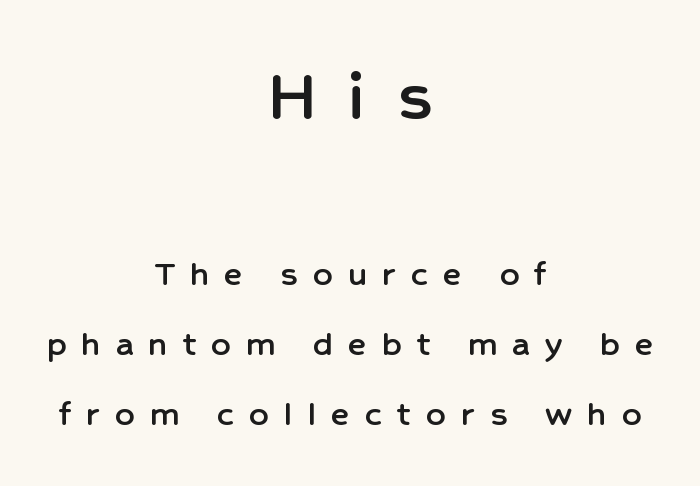
Q: Is the text italic (slanted)? A: No, it is upright.
Q: Is the typeface a serif or a sans-serif typeface? A: Sans-serif.
Q: Is the text underlined? A: No.
Q: How is the paragraph aligned? A: Centered.
Q: Is the spacing between letters normal or unusually wide? A: Unusually wide.
Q: Which block of text is set in a larger size, the first (top) or the second (bottom)? A: The first (top) one.
Q: Width (condensed, normal, or wide)? A: Normal.
Q: Stroke contrast? A: Low.
Q: x-height? A: Medium.
Q: Monospaced? A: No.
